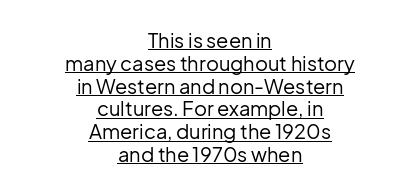
The image shows 20 px text type, upright; set centered, tight line spacing (1.14x), normal letter spacing, underlined.
